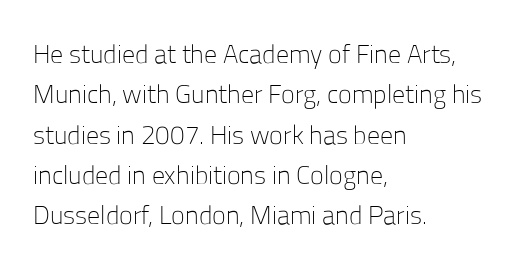
Q: Is the text bold? A: No.
Q: Is the text italic (slanted)? A: No, it is upright.
Q: Is the text underlined? A: No.
Q: How is the paragraph aligned? A: Left-aligned.
Q: Is the spacing between letters normal or unusually wide? A: Normal.
Q: Is the spacing between lines tight, normal or loose? A: Normal.
